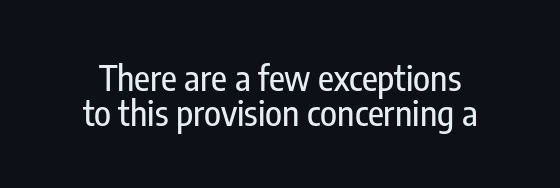
The image shows 35 px condensed sans-serif type, upright; set tight line spacing (0.99x), normal letter spacing, not underlined; low stroke contrast and a medium x-height.
